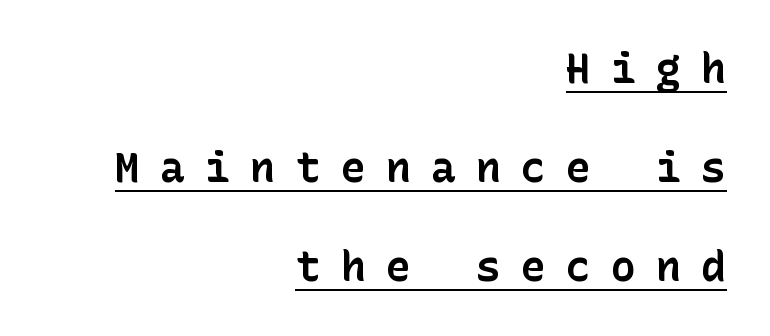
The image shows 41 px bold sans-serif type, upright; set right-aligned, loose line spacing (2.41x), unusually wide letter spacing (+0.5 em), underlined; low stroke contrast and a medium x-height.
